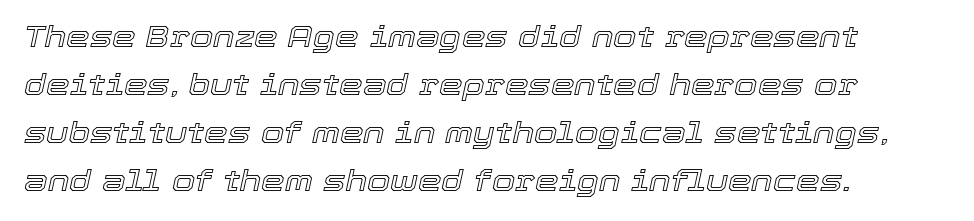
You can tell it's italic because the verticals aren't actually vertical. What stands out about the letter spacing? Nothing — it is the standard amount. The setting favours the left margin, as ordinary paragraphs usually do. One glance says typical: line gaps are just what's usual. The face used here is proportionally spaced, like ordinary book or web type.
